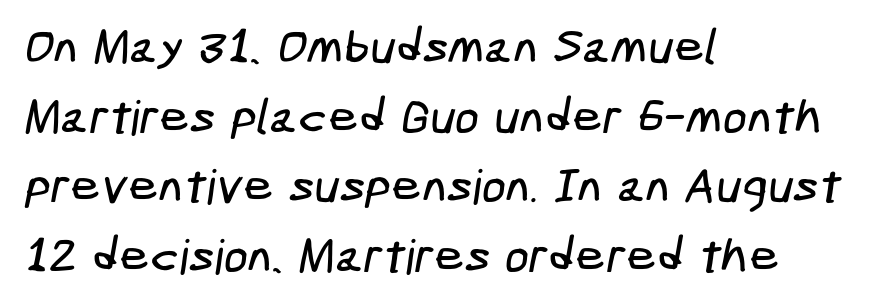
What kind of face is this? One without serifs — a sans. The rendering anchors every line to the left-hand side. Glance below the letters and you will spot only blank space. In terms of leading, this rendering sits right in the middle. The tracking reads as untouched default to a designer's eye.
